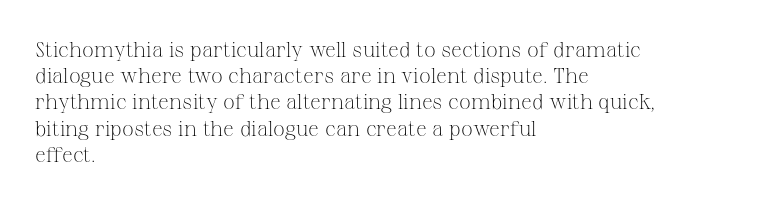
The image shows 21 px text type, upright; set left-aligned, normal line spacing (1.25x), normal letter spacing, not underlined.
